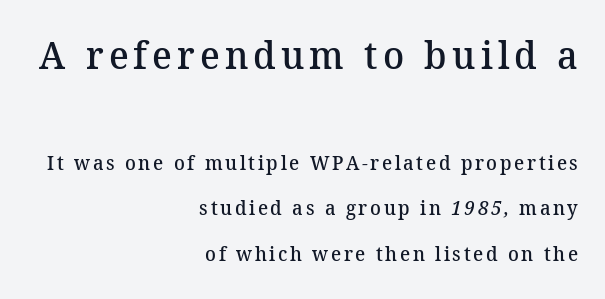
A bare baseline throughout the passage. Regarding serifs, this sample has them. In this sample the first text group is rendered at the bigger scale. Slightly chunky letters — semibold, I'd say, not full bold. Right-aligned paragraph, ragged on the left. The leading is generous, giving the passage an open texture.
